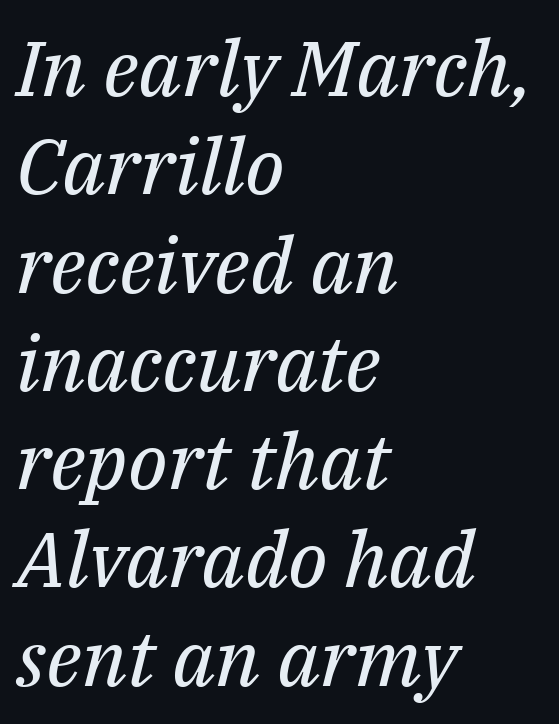
The image shows 78 px regular-weight serif type, italic (leaning right); set left-aligned, normal line spacing (1.26x), normal letter spacing, not underlined; medium stroke contrast and a medium x-height.
